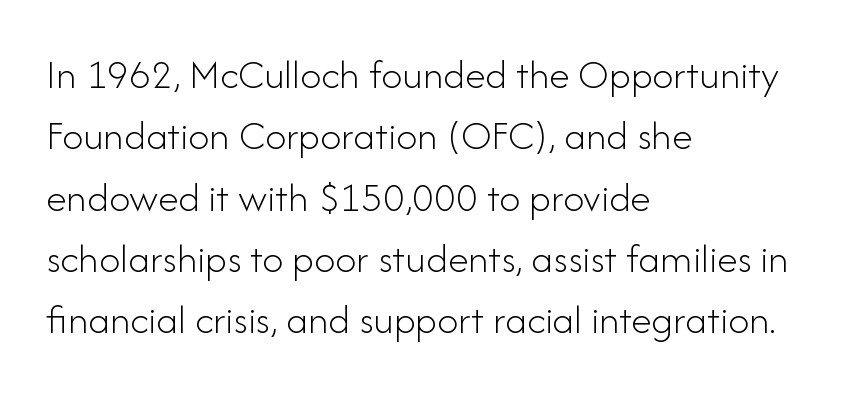
Plain, unruled lines of type. Italic? Not at all — the glyphs are vertical. These lines are rendered in a variable-pitch font. Does the copy run flush right? No — it runs flush left.
